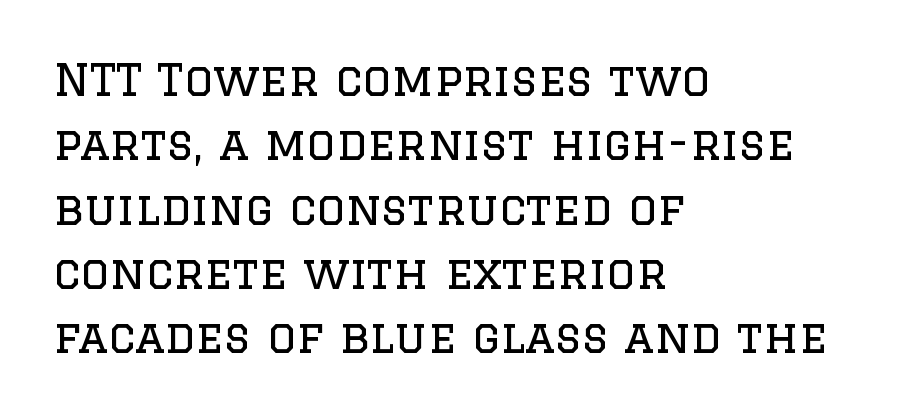
{"serif": "yes", "italic": "no", "bold": "no", "weight": "regular", "width": "normal", "stroke_contrast": "low", "x_height": "large", "monospaced": "no", "underline": "no", "align": "left", "line_spacing": "normal", "line_spacing_ratio": 1.43, "letter_spacing": "normal", "letter_spacing_em": 0.0, "glyph_px": 45}
